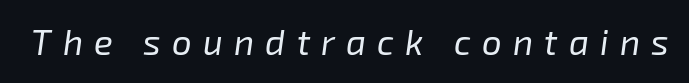
{"italic": "yes", "lean": "right", "slant_degrees": 8, "bold": "no", "weight": "regular", "width": "normal", "stroke_contrast": "low", "x_height": "medium", "monospaced": "no", "underline": "no", "letter_spacing": "wide", "letter_spacing_em": 0.32, "glyph_px": 35}
